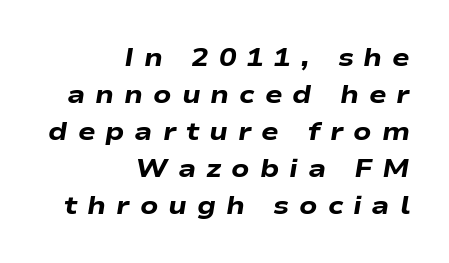
Slanted lettering throughout. The space between consecutive lines is moderate. Each line ends at the same right margin while the left side varies. The strip under each line holds only bare page. Is the letter spacing exaggerated? Yes — the characters are pushed far apart. Students, this is bold: see how much ink each stroke carries.
